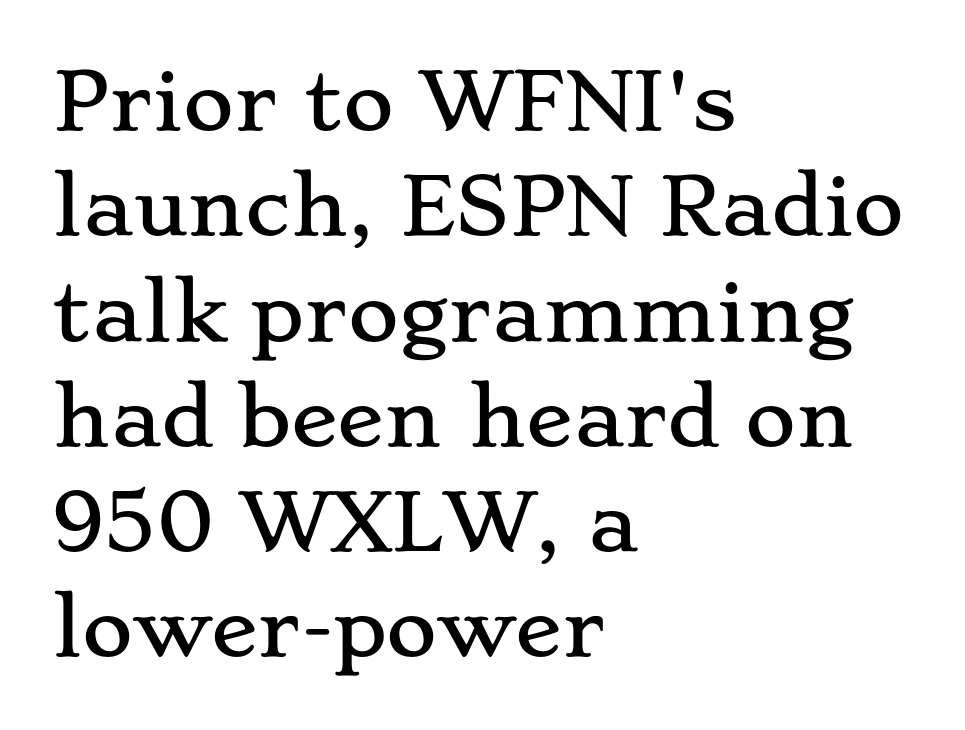
Q: Is the text italic (slanted)? A: No, it is upright.
Q: Is the typeface a serif or a sans-serif typeface? A: Serif.
Q: Is the text underlined? A: No.
Q: How is the paragraph aligned? A: Left-aligned.
Q: Is the spacing between letters normal or unusually wide? A: Normal.
Q: Is the spacing between lines tight, normal or loose? A: Normal.
Q: Width (condensed, normal, or wide)? A: Wide.
Q: Stroke contrast? A: Low.
Q: x-height? A: Small.
Q: Monospaced? A: No.
